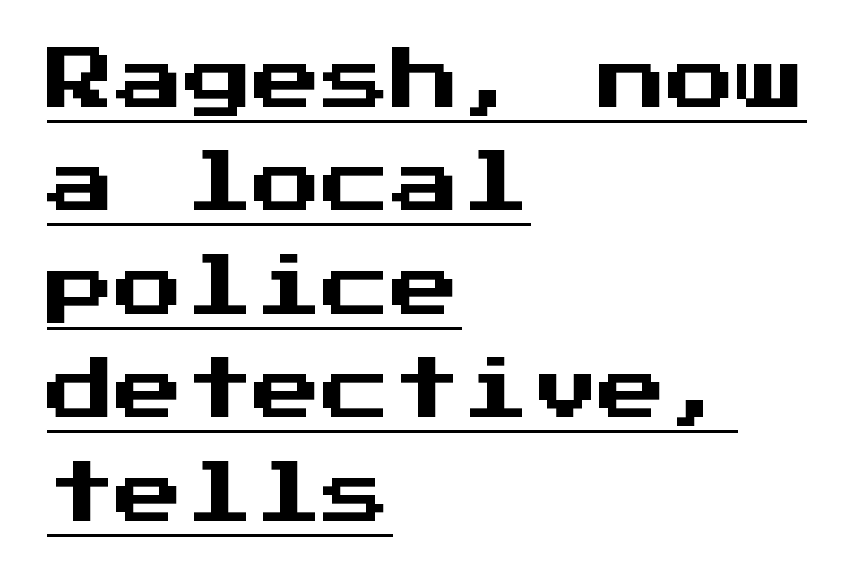
{"serif": "no", "italic": "no", "width": "normal", "stroke_contrast": "medium", "x_height": "medium", "monospaced": "yes", "underline": "yes", "align": "left", "line_spacing": "normal", "line_spacing_ratio": 1.5, "letter_spacing": "normal", "letter_spacing_em": 0.0, "glyph_px": 69}
